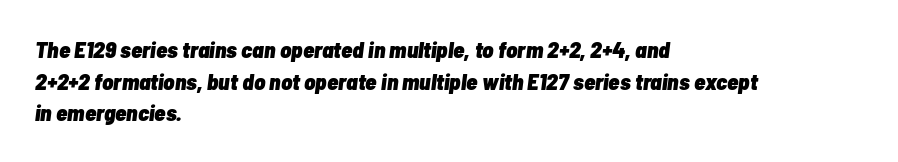
{"italic": "yes", "lean": "right", "slant_degrees": 7, "bold": "yes", "underline": "no", "align": "left", "line_spacing": "normal", "line_spacing_ratio": 1.38, "letter_spacing": "normal", "letter_spacing_em": 0.0, "glyph_px": 23}
